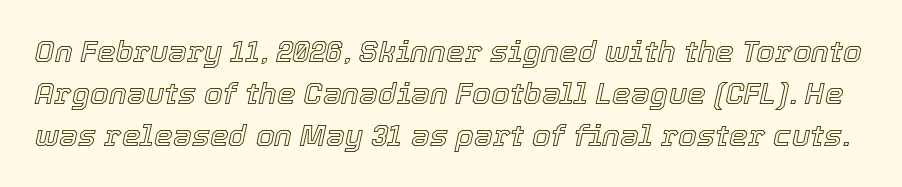
The image shows 30 px text type, italic (leaning right); set normal line spacing (1.4x), normal letter spacing, not underlined; a medium x-height.
